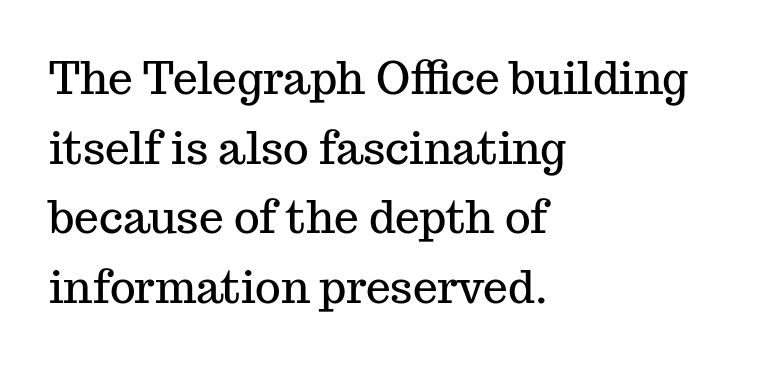
The image shows 44 px serif type, upright; set left-aligned, normal line spacing (1.58x), normal letter spacing, not underlined; medium stroke contrast and a medium x-height.
